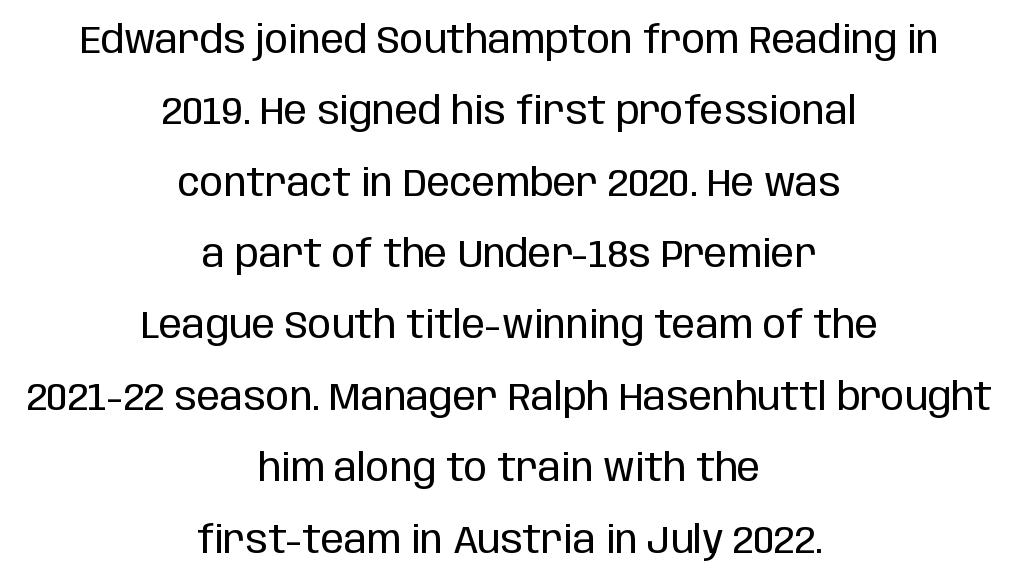
Tracking here is standard; glyphs follow each other at the usual distance. Words float on clear page, feet unadorned. Is there any slant? The stems are plumb. This rendering uses center alignment, leaving both contours irregular but symmetric.
